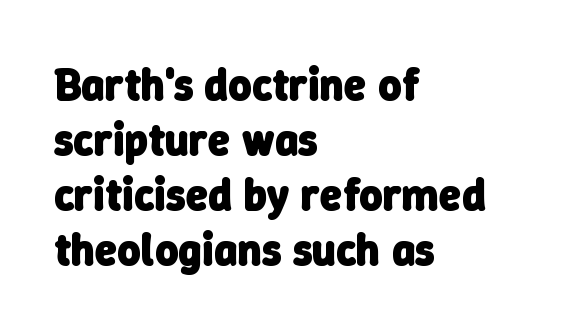
Q: Is the text bold? A: Yes.
Q: Is the typeface a serif or a sans-serif typeface? A: Sans-serif.
Q: Is the text underlined? A: No.
Q: How is the paragraph aligned? A: Left-aligned.
Q: Is the spacing between letters normal or unusually wide? A: Normal.
Q: Width (condensed, normal, or wide)? A: Normal.
Q: Stroke contrast? A: Low.
Q: x-height? A: Medium.
Q: Monospaced? A: No.
